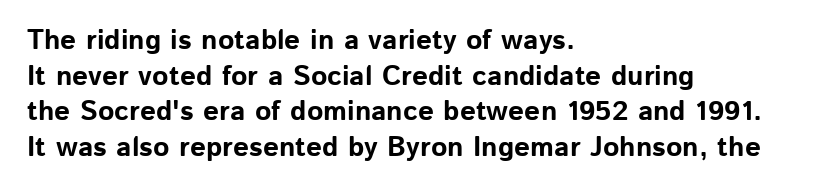
Q: Is the text bold? A: Yes.
Q: Is the text italic (slanted)? A: No, it is upright.
Q: Is the typeface a serif or a sans-serif typeface? A: Sans-serif.
Q: Is the text underlined? A: No.
Q: How is the paragraph aligned? A: Left-aligned.
Q: Is the spacing between letters normal or unusually wide? A: Normal.
Q: Is the spacing between lines tight, normal or loose? A: Normal.
Q: Width (condensed, normal, or wide)? A: Normal.
Q: Stroke contrast? A: Low.
Q: x-height? A: Medium.
Q: Monospaced? A: No.
